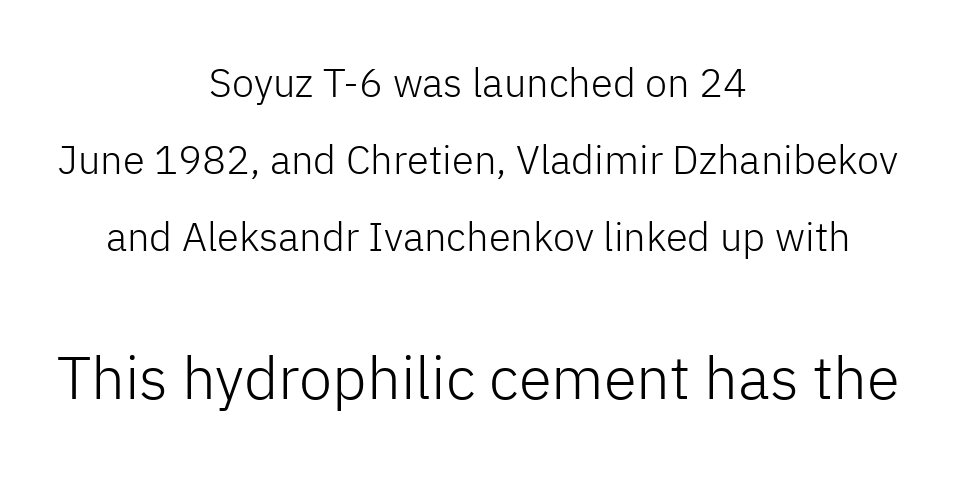
The line texture is even and compact thanks to regular tracking. The passage shown begins with its smaller block and ends with its larger one. The typesetter chose a symmetrical, centered arrangement here. No word sits above an underline. Letters have the restrained weight of plain body copy at most. Italic? Not at all — the glyphs are vertical.
